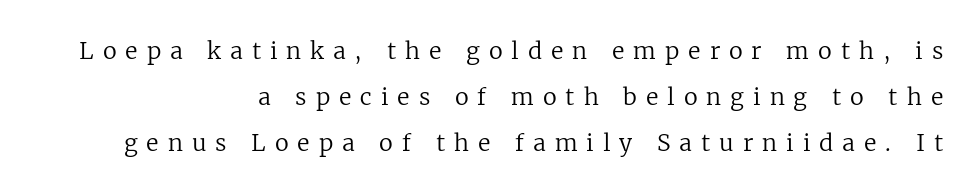
The text block is weighted toward the right margin, trailing off unevenly leftward. Has an underline been added? It has not. How are the letters spaced? Widely, with obvious added tracking. Interline gaps are noticeably wide in this sample. The weight would be labelled regular, book, light, or lighter still. The type sits square on the baseline with zero lean.
